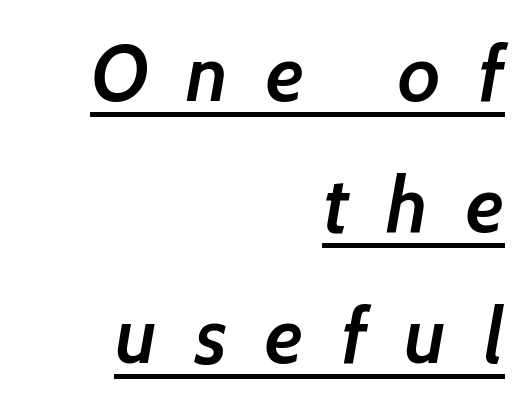
Q: Is the text bold? A: Semi-bold.
Q: Is the typeface a serif or a sans-serif typeface? A: Sans-serif.
Q: Is the text underlined? A: Yes.
Q: How is the paragraph aligned? A: Right-aligned.
Q: Is the spacing between letters normal or unusually wide? A: Unusually wide.
Q: Is the spacing between lines tight, normal or loose? A: Normal.
Q: Width (condensed, normal, or wide)? A: Normal.
Q: Stroke contrast? A: Low.
Q: x-height? A: Medium.
Q: Monospaced? A: No.
